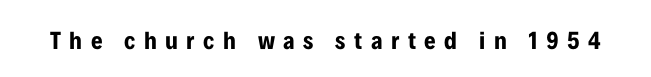
A bare baseline throughout the passage. Compared with typical body copy, the letter spacing here is much looser. This is heavy type, rendered in bold. Vertical strokes here are truly vertical.
